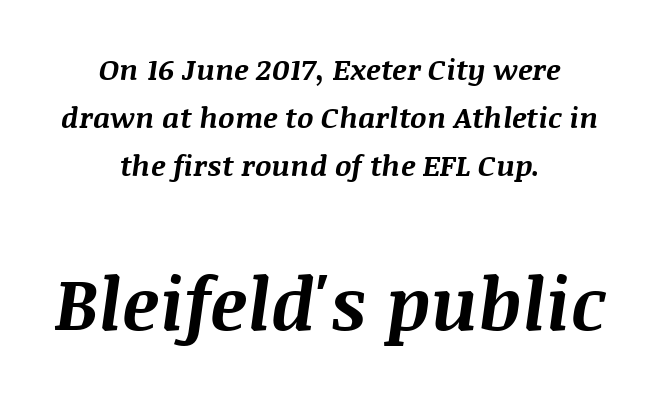
Characters follow at the spacing the type designer built in. This sample has the flowing, uneven cadence of proportional lettering. Evenly set lines give the paragraph a standard silhouette. Descenders hang freely into open space. Type size steps up from the first block to the second.
